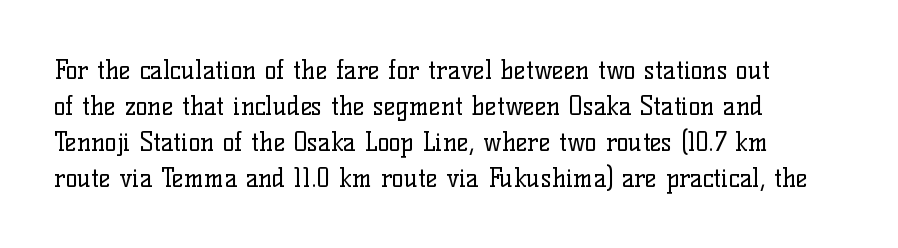
{"italic": "no", "bold": "no", "underline": "no", "align": "left", "line_spacing": "normal", "line_spacing_ratio": 1.44, "letter_spacing": "normal", "letter_spacing_em": 0.0, "glyph_px": 25}
